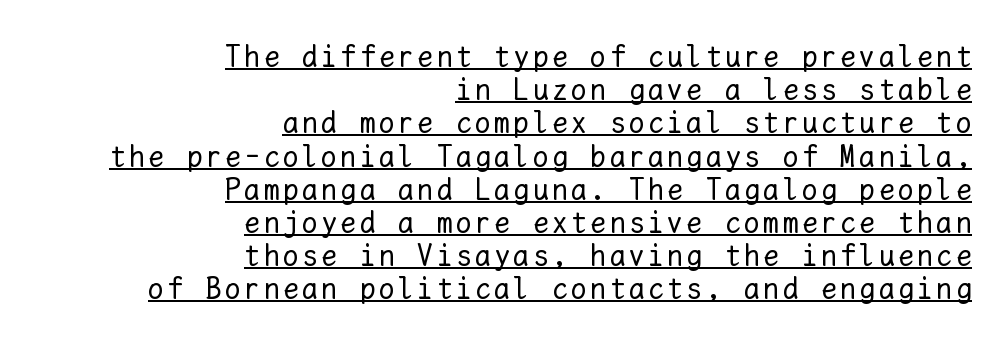
Q: Is the text bold? A: No.
Q: Is the text italic (slanted)? A: No, it is upright.
Q: Is the text underlined? A: Yes.
Q: How is the paragraph aligned? A: Right-aligned.
Q: Is the spacing between lines tight, normal or loose? A: Tight.
Q: Width (condensed, normal, or wide)? A: Normal.
Q: Stroke contrast? A: Low.
Q: x-height? A: Medium.
Q: Monospaced? A: Yes.
